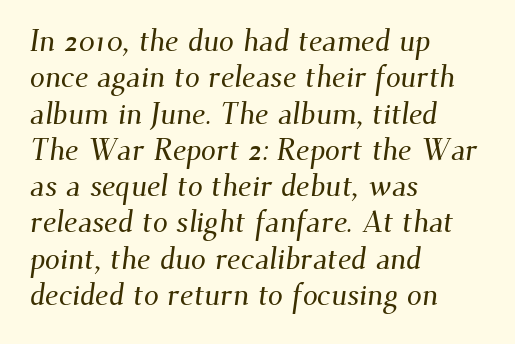
The image shows 30 px serif type; set left-aligned, line spacing 1.21x, normal letter spacing, not underlined; medium stroke contrast and a small x-height.
